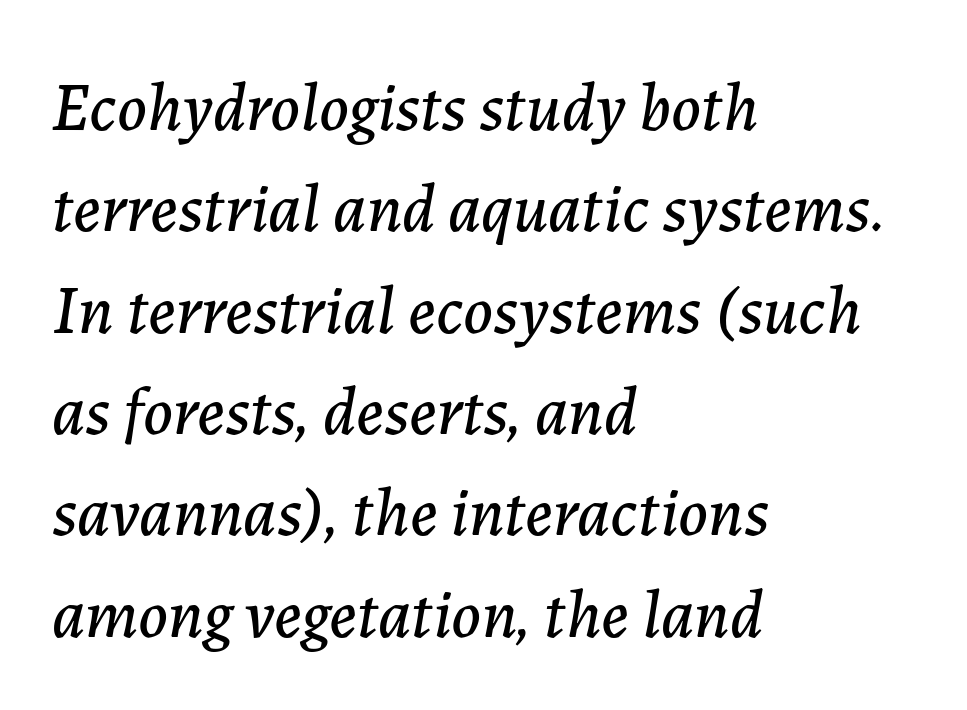
Q: Is the text italic (slanted)? A: Yes, it leans right by about 7 degrees.
Q: Is the text underlined? A: No.
Q: How is the paragraph aligned? A: Left-aligned.
Q: Is the spacing between letters normal or unusually wide? A: Normal.
Q: Is the spacing between lines tight, normal or loose? A: Normal.
Q: Width (condensed, normal, or wide)? A: Normal.
Q: Stroke contrast? A: Low.
Q: x-height? A: Medium.
Q: Monospaced? A: No.
